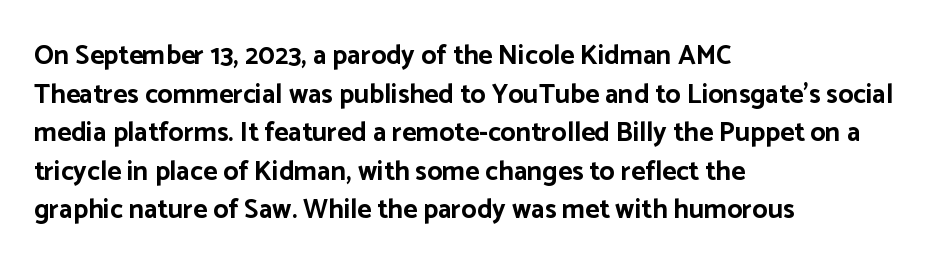
The glyphs are unaccompanied by any horizontal stroke below them. Alignment: flush left. Its strokes are broad and dark, the hallmark of bold type. Designer's note — italics off, roman on.
